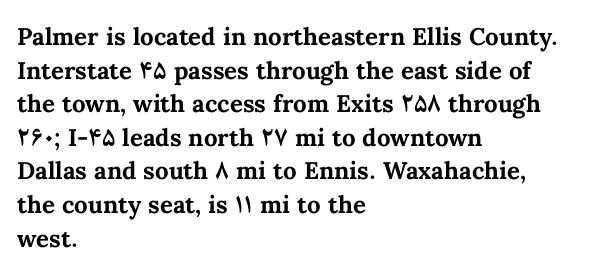
Q: Is the text bold? A: Yes.
Q: Is the text italic (slanted)? A: No, it is upright.
Q: Is the text underlined? A: No.
Q: How is the paragraph aligned? A: Left-aligned.
Q: Is the spacing between letters normal or unusually wide? A: Normal.
Q: Is the spacing between lines tight, normal or loose? A: Normal.
